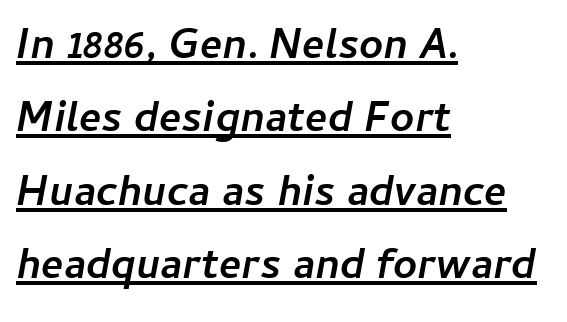
The image shows 42 px semibold type, italic (leaning right); set left-aligned, line spacing 1.75x, normal letter spacing, underlined; low stroke contrast and a medium x-height.
